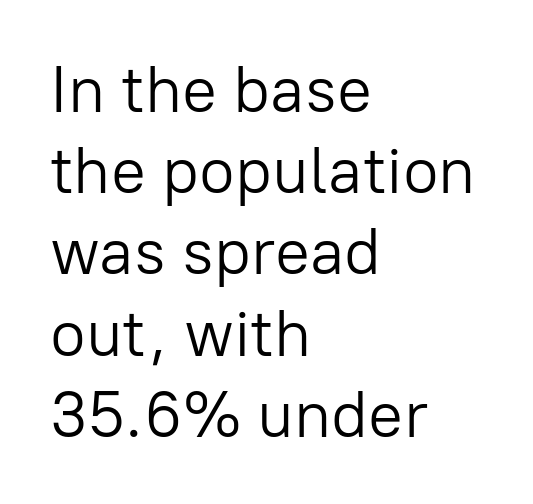
The image shows 65 px light sans-serif type, upright; set left-aligned, normal line spacing (1.25x), normal letter spacing, not underlined; low stroke contrast and a medium x-height.
